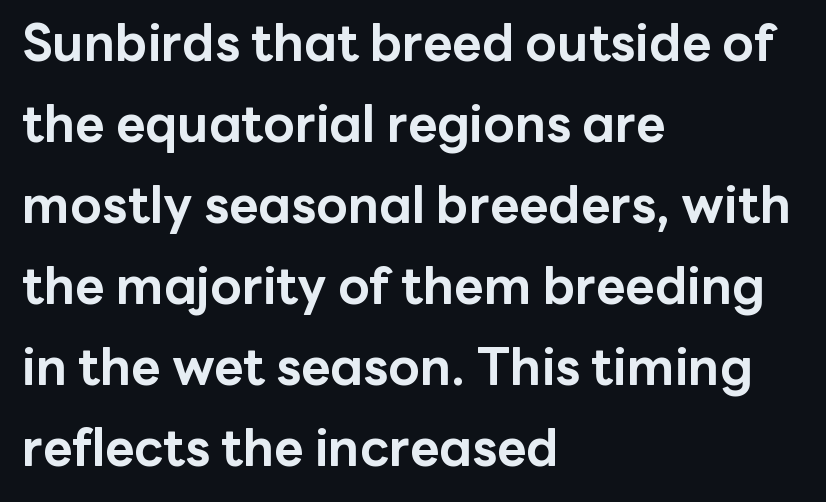
Q: Is the text bold? A: Yes.
Q: Is the text italic (slanted)? A: No, it is upright.
Q: Is the typeface a serif or a sans-serif typeface? A: Sans-serif.
Q: Is the text underlined? A: No.
Q: How is the paragraph aligned? A: Left-aligned.
Q: Is the spacing between letters normal or unusually wide? A: Normal.
Q: Is the spacing between lines tight, normal or loose? A: Normal.
Q: Width (condensed, normal, or wide)? A: Normal.
Q: Stroke contrast? A: Low.
Q: x-height? A: Medium.
Q: Monospaced? A: No.
